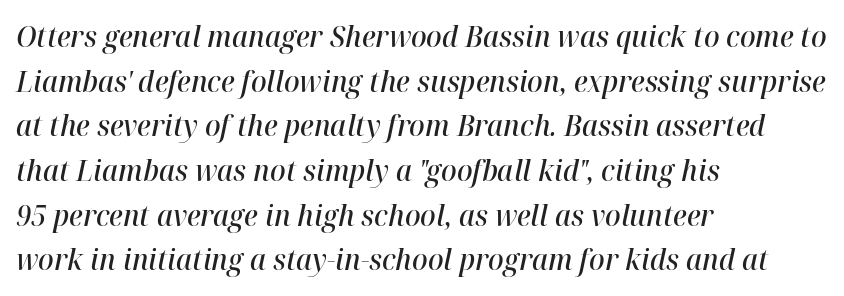
Q: Is the text bold? A: Semi-bold.
Q: Is the text italic (slanted)? A: Yes, it leans right by about 12 degrees.
Q: Is the text underlined? A: No.
Q: How is the paragraph aligned? A: Left-aligned.
Q: Is the spacing between letters normal or unusually wide? A: Normal.
Q: Is the spacing between lines tight, normal or loose? A: Normal.
Q: Width (condensed, normal, or wide)? A: Normal.
Q: Stroke contrast? A: High.
Q: x-height? A: Medium.
Q: Monospaced? A: No.
